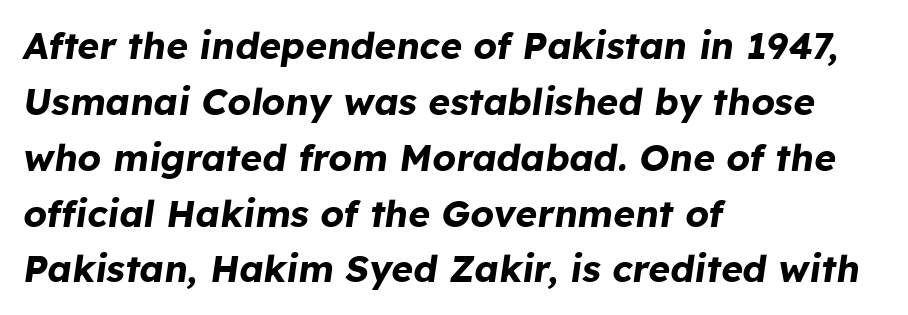
In terms of leading, this rendering sits right in the middle. The setting favours the left margin, as ordinary paragraphs usually do. Glance below the letters and you will spot only blank space. Proportional: the letters do not fall into vertical columns. If you drew a line through each stem, it would be angled. Set as a true bold cut, around the 700 mark.
